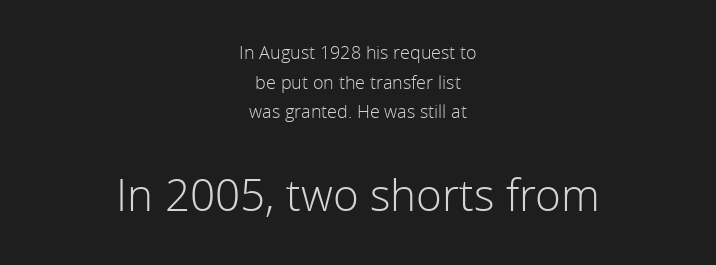
{"serif": "no", "italic": "no", "bold": "no", "weight": "light", "width": "normal", "stroke_contrast": "low", "x_height": "medium", "monospaced": "no", "underline": "no", "align": "center", "line_spacing": "normal", "line_spacing_ratio": 1.65, "letter_spacing": "normal", "letter_spacing_em": 0.0, "larger_block": "second", "size_ratio": 2.44, "glyph_px": 44}
